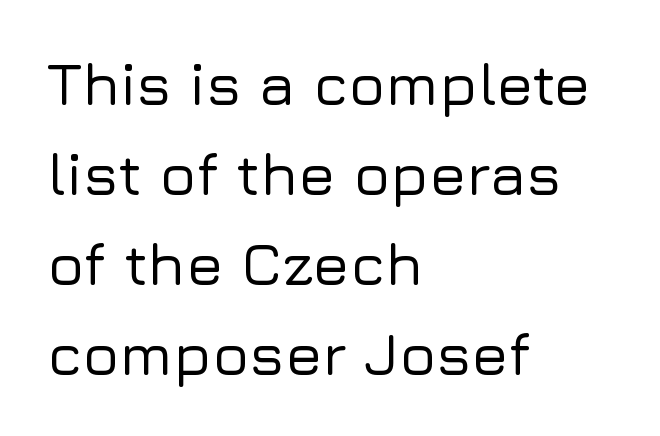
Q: Is the text italic (slanted)? A: No, it is upright.
Q: Is the typeface a serif or a sans-serif typeface? A: Sans-serif.
Q: Is the text underlined? A: No.
Q: How is the paragraph aligned? A: Left-aligned.
Q: Is the spacing between letters normal or unusually wide? A: Normal.
Q: Is the spacing between lines tight, normal or loose? A: Normal.
Q: Width (condensed, normal, or wide)? A: Normal.
Q: Stroke contrast? A: Low.
Q: x-height? A: Medium.
Q: Monospaced? A: No.
